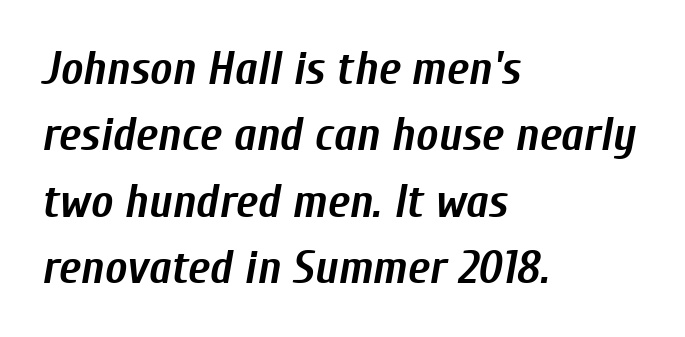
Q: Is the text bold? A: Yes.
Q: Is the text italic (slanted)? A: Yes, it leans right by about 10 degrees.
Q: Is the text underlined? A: No.
Q: How is the paragraph aligned? A: Left-aligned.
Q: Is the spacing between letters normal or unusually wide? A: Normal.
Q: Is the spacing between lines tight, normal or loose? A: Normal.
Q: Width (condensed, normal, or wide)? A: Condensed.
Q: Stroke contrast? A: Low.
Q: x-height? A: Medium.
Q: Monospaced? A: No.
